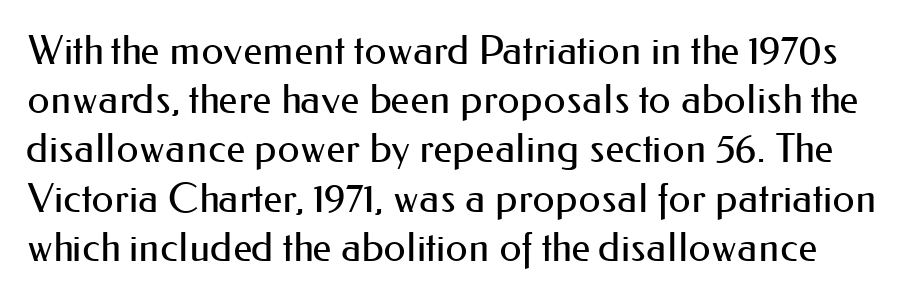
Each letter keeps its own natural width here, so spacing adapts to shape. You could call the tracking neutral — neither tight nor loose. No word sits above an underline. Is the stroke heavy? The answer is a plain regular-or-lighter.
